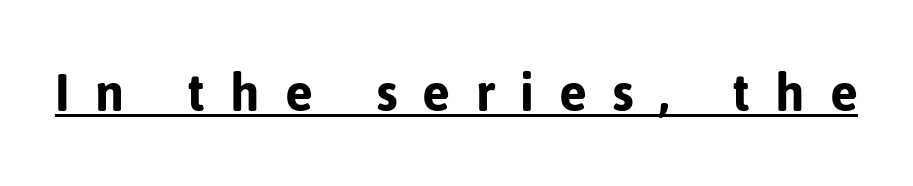
Q: Is the text italic (slanted)? A: No, it is upright.
Q: Is the typeface a serif or a sans-serif typeface? A: Sans-serif.
Q: Is the text underlined? A: Yes.
Q: Is the spacing between letters normal or unusually wide? A: Unusually wide.
Q: Width (condensed, normal, or wide)? A: Normal.
Q: Stroke contrast? A: Low.
Q: x-height? A: Medium.
Q: Monospaced? A: No.
